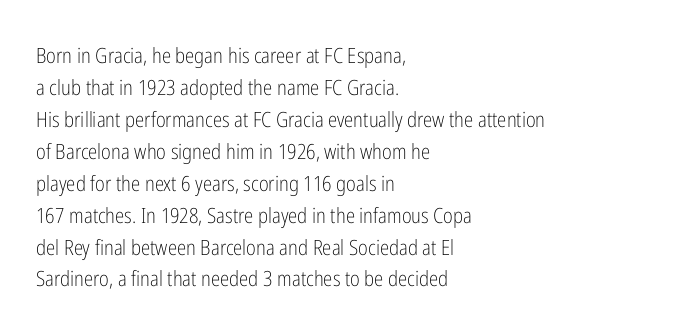
Vertical strokes here are truly vertical. The paragraph has a hard left edge and a soft right edge. The rendering uses a moderate line-height, typical for paragraphs. The cut favours lightness, reaching ordinary text weight at its darkest.
